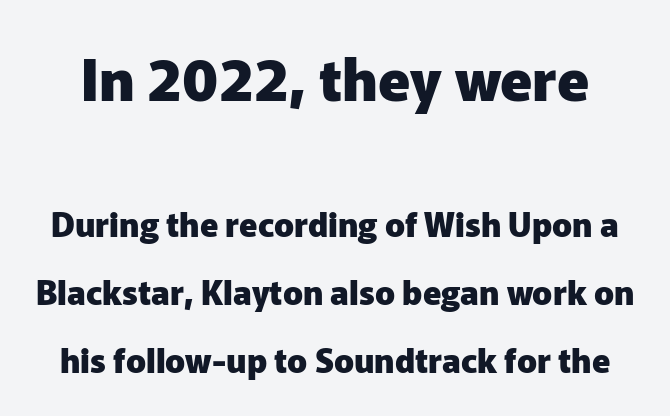
The image shows 58 px heavy sans-serif type, upright; set loose line spacing (2.05x), normal letter spacing, not underlined; the first (top) block is 1.76x larger; low stroke contrast and a medium x-height.
